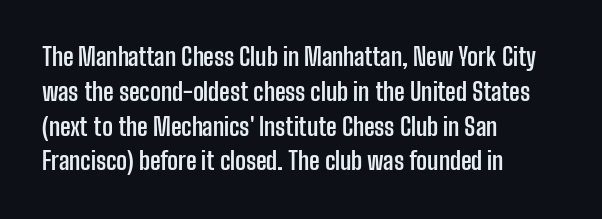
The image shows 24 px bold type, upright; set left-aligned, normal line spacing (1.45x), normal letter spacing, not underlined.
